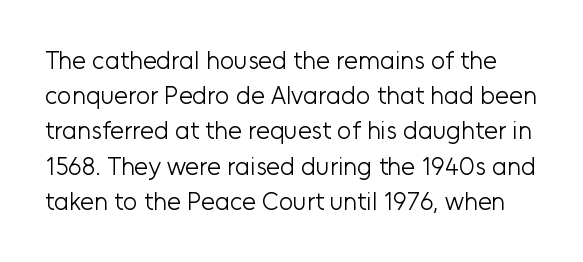
The image shows 25 px text type, upright; set normal line spacing (1.41x), normal letter spacing, not underlined.
